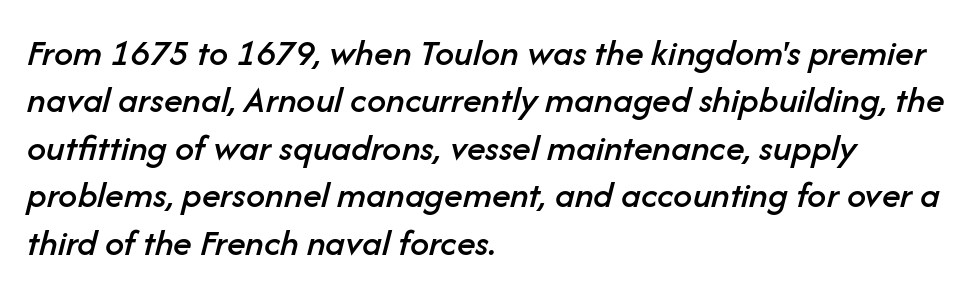
{"italic": "yes", "lean": "right", "slant_degrees": 14, "width": "normal", "stroke_contrast": "low", "x_height": "medium", "monospaced": "no", "underline": "no", "align": "left", "line_spacing": "normal", "line_spacing_ratio": 1.25, "letter_spacing": "normal", "letter_spacing_em": 0.0, "glyph_px": 38}
